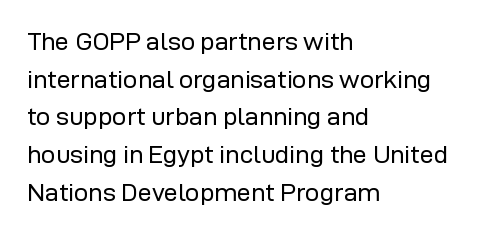
{"italic": "no", "bold": "no", "underline": "no", "align": "left", "line_spacing": "normal", "line_spacing_ratio": 1.51, "letter_spacing": "normal", "letter_spacing_em": 0.0, "glyph_px": 25}
